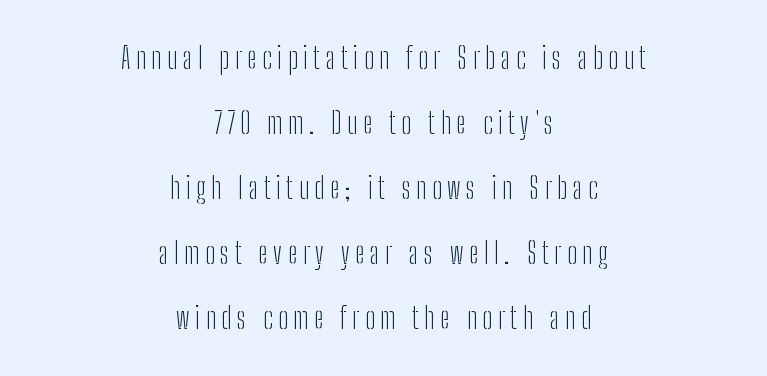
The image shows 29 px light, condensed sans-serif type, upright; set centered, loose line spacing (2.24x), not underlined; low stroke contrast and a medium x-height.
